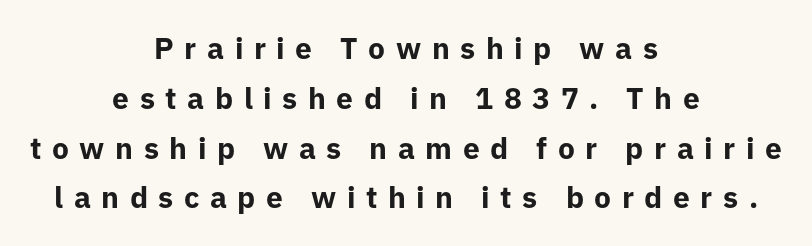
{"serif": "no", "italic": "no", "bold": "yes", "weight": "bold", "width": "normal", "stroke_contrast": "low", "x_height": "medium", "monospaced": "no", "underline": "no", "align": "center", "line_spacing": "normal", "line_spacing_ratio": 1.66, "letter_spacing": "wide", "letter_spacing_em": 0.35, "glyph_px": 30}
